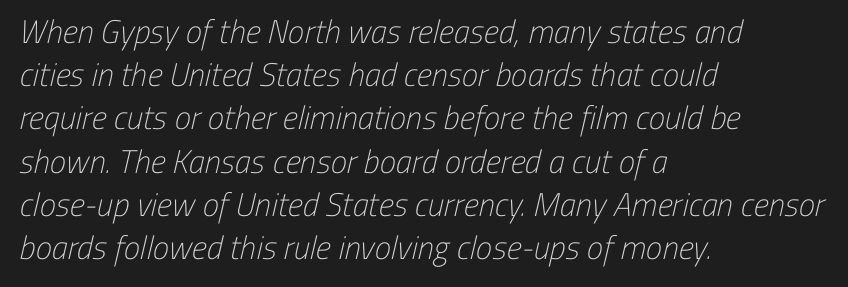
Q: Is the text bold? A: No.
Q: Is the typeface a serif or a sans-serif typeface? A: Sans-serif.
Q: Is the text underlined? A: No.
Q: How is the paragraph aligned? A: Left-aligned.
Q: Is the spacing between letters normal or unusually wide? A: Normal.
Q: Is the spacing between lines tight, normal or loose? A: Normal.
Q: Width (condensed, normal, or wide)? A: Condensed.
Q: Stroke contrast? A: Low.
Q: x-height? A: Medium.
Q: Monospaced? A: No.
